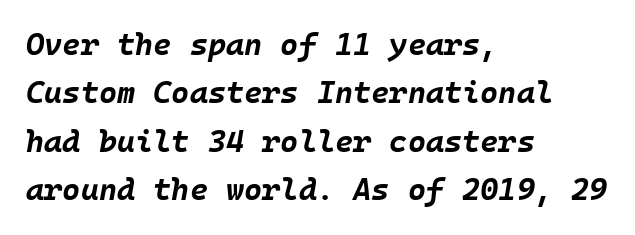
Q: Is the text bold? A: Yes.
Q: Is the text italic (slanted)? A: Yes, it leans right by about 10 degrees.
Q: Is the text underlined? A: No.
Q: How is the paragraph aligned? A: Left-aligned.
Q: Is the spacing between letters normal or unusually wide? A: Normal.
Q: Is the spacing between lines tight, normal or loose? A: Normal.
Q: Width (condensed, normal, or wide)? A: Normal.
Q: Stroke contrast? A: Low.
Q: x-height? A: Large.
